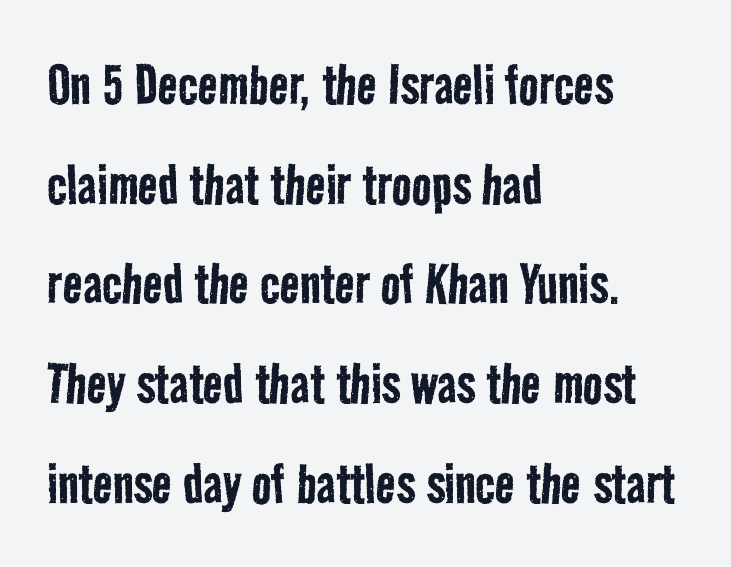
The image shows 66 px regular-weight, condensed sans-serif type; set left-aligned, normal line spacing (1.51x), normal letter spacing, not underlined; low stroke contrast and a medium x-height.
